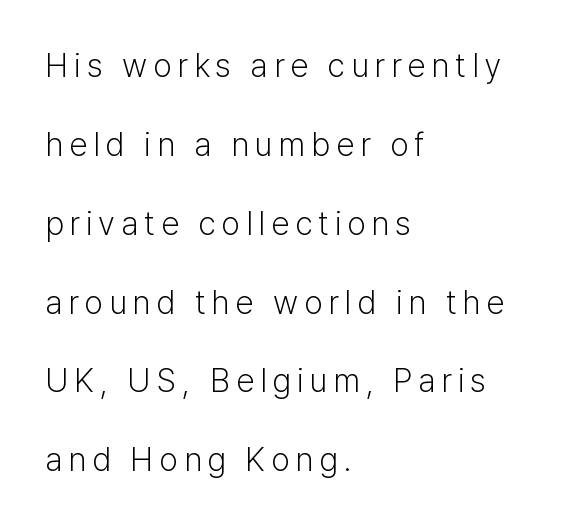
{"serif": "no", "italic": "no", "bold": "no", "weight": "light", "width": "normal", "stroke_contrast": "low", "x_height": "medium", "monospaced": "no", "underline": "no", "align": "left", "line_spacing": "loose", "line_spacing_ratio": 2.39, "glyph_px": 33}
